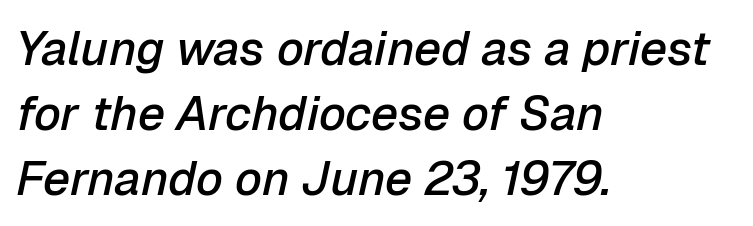
I'd describe the lettering as semibold — firm but not a full bold. Each row of text sits above clean, open space. The block of text has a typical density, with ordinary space between rows. A typesetter would call this proportional, since set widths differ per character. Visually the block forms a straight wall on the left and a jagged coastline on the right. This sample uses plain, unmodified letter spacing.
